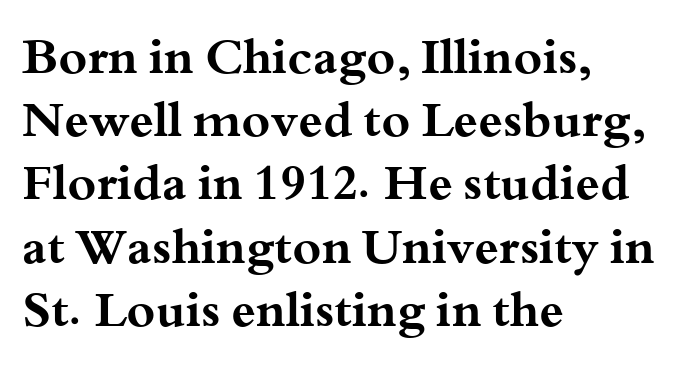
The image shows 49 px bold, wide serif type, upright; set left-aligned, normal line spacing (1.29x), normal letter spacing, not underlined; medium stroke contrast and a small x-height.
